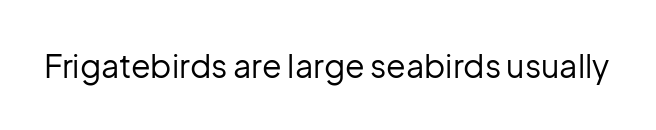
The image shows 32 px regular-weight sans-serif type, upright; set normal letter spacing, not underlined; low stroke contrast and a medium x-height.
